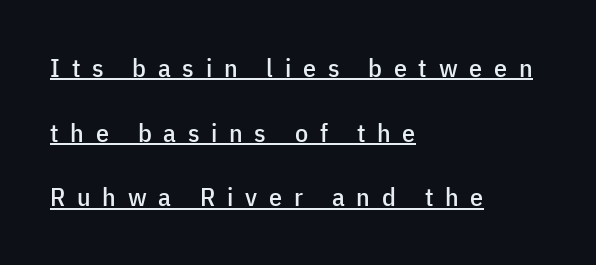
The image shows 26 px text type, upright; set left-aligned, loose line spacing (2.49x), unusually wide letter spacing (+0.45 em), underlined.
